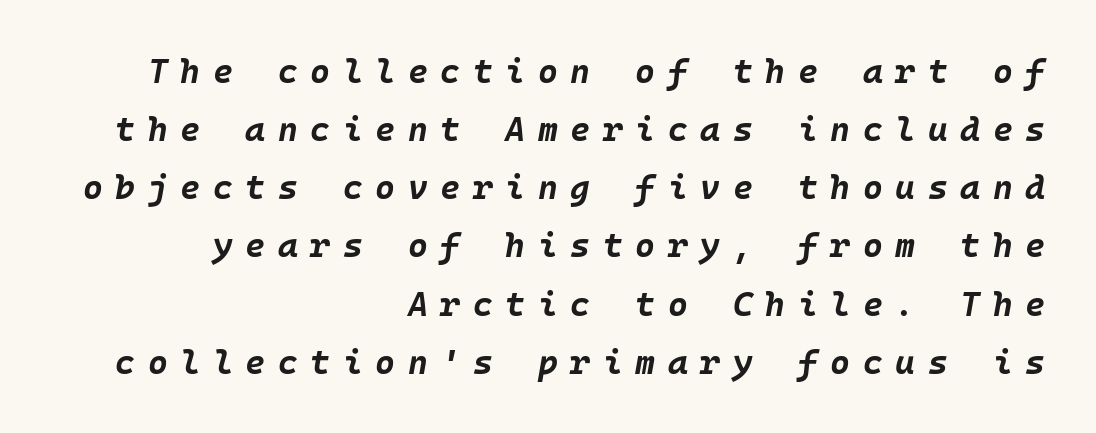
The typography opts for an oblique posture over an upright one. These lines carry a lot of weight — the face is fully bold. The typesetter chose a ragged-left arrangement here. Honestly, the letter spacing is so wide it's the main thing you notice.
